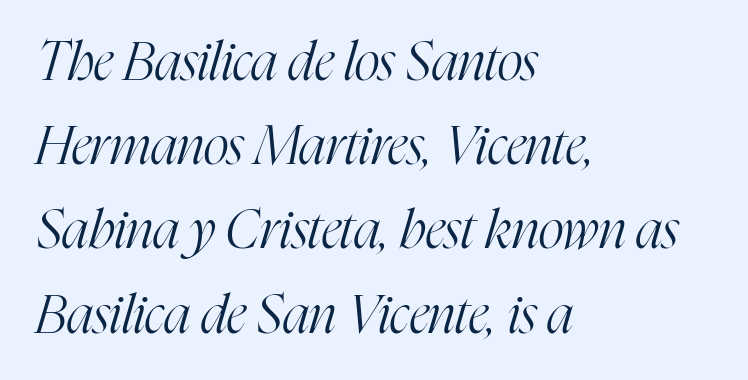
This sample uses plain, unmodified letter spacing. No chunkiness to these letters — they're not bold. Slanted lettering throughout. Character widths vary here, with narrow letters taking less room than wide ones.
